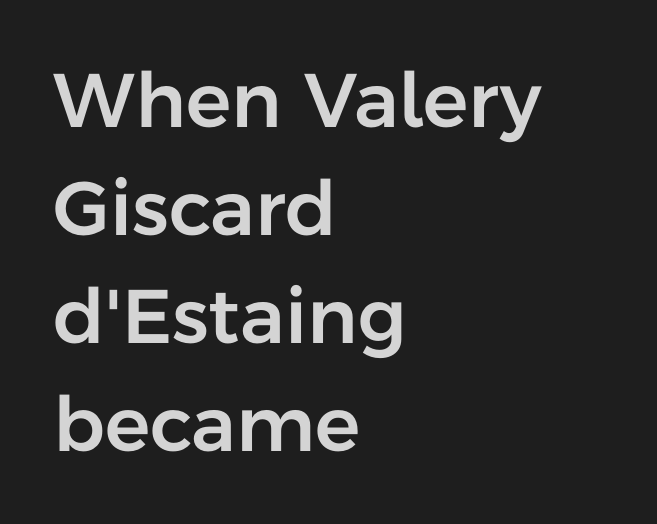
What stands out about the letter spacing? Nothing — it is the standard amount. Typeset ragged right — the left edge is the straight one. No word sits above an underline. Does the leading feel generous? No, just average. Unlike a traditional serif, this face leaves its strokes unadorned. The letters advance in unequal steps, a hallmark of proportional type.
